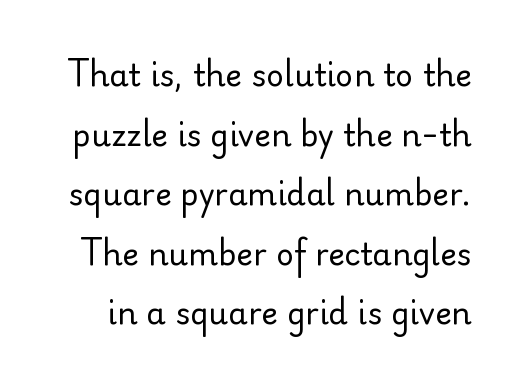
{"serif": "no", "italic": "no", "bold": "no", "weight": "regular", "width": "normal", "stroke_contrast": "low", "x_height": "small", "monospaced": "no", "underline": "no", "line_spacing": "loose", "line_spacing_ratio": 1.92, "letter_spacing": "normal", "letter_spacing_em": 0.0, "glyph_px": 31}
